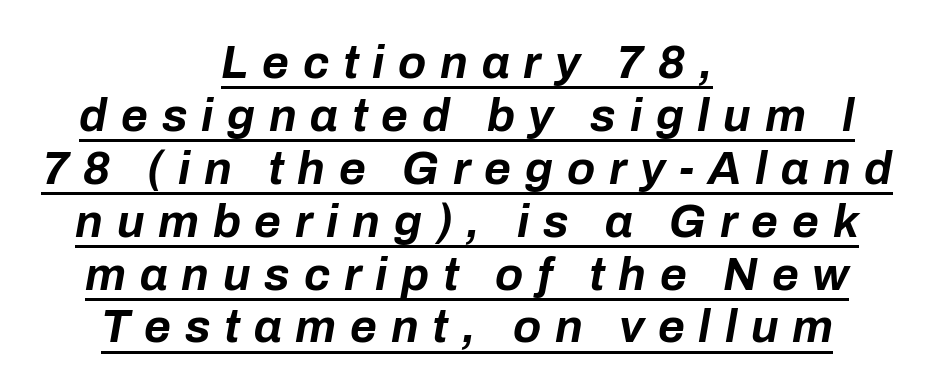
The image shows 46 px bold type, italic (leaning right); set centered, tight line spacing (1.15x), unusually wide letter spacing (+0.3 em), underlined; low stroke contrast and a medium x-height.
